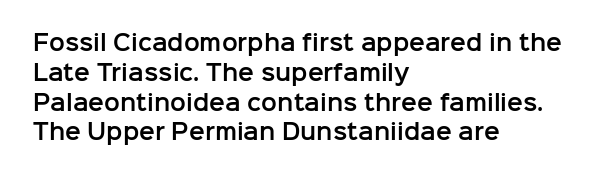
{"italic": "no", "underline": "no", "align": "left", "line_spacing": "normal", "line_spacing_ratio": 1.42, "letter_spacing": "normal", "letter_spacing_em": 0.0, "glyph_px": 21}
